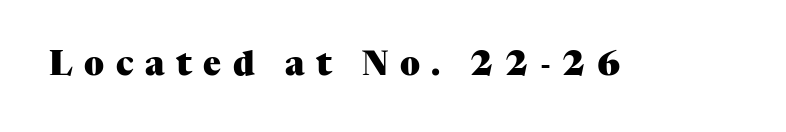
Q: Is the text bold? A: Yes.
Q: Is the text italic (slanted)? A: No, it is upright.
Q: Is the typeface a serif or a sans-serif typeface? A: Serif.
Q: Is the text underlined? A: No.
Q: Is the spacing between letters normal or unusually wide? A: Unusually wide.
Q: Width (condensed, normal, or wide)? A: Normal.
Q: Stroke contrast? A: Medium.
Q: x-height? A: Medium.
Q: Monospaced? A: No.
